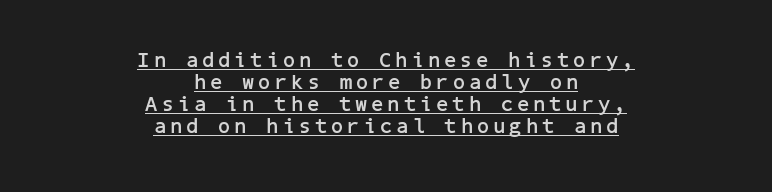
{"italic": "no", "bold": "yes", "underline": "yes", "align": "center", "line_spacing": "tight", "line_spacing_ratio": 1.05, "letter_spacing": "wide", "letter_spacing_em": 0.2, "glyph_px": 21}
